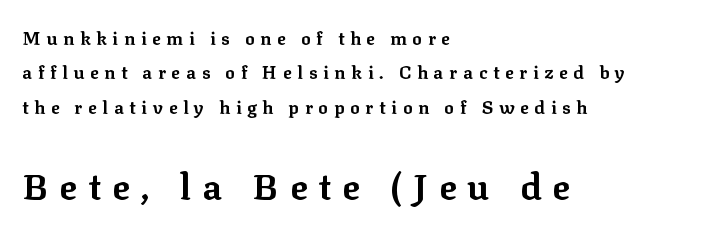
The following chunk of copy outweighs the initial chunk in type size. A typesetter would mark this as roman, not italic. What kind of face is this? One with serifs. The gap between lines stays unmarked. Inter-character spacing is expanded well beyond the font's built-in metrics.
